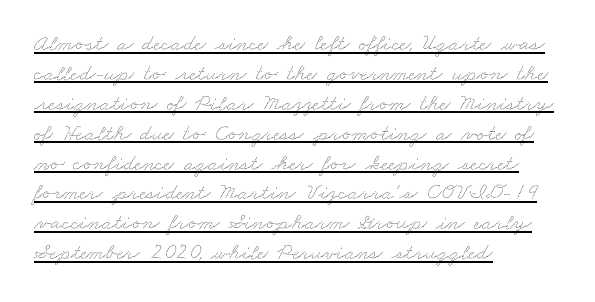
Q: Is the text underlined? A: Yes.
Q: How is the paragraph aligned? A: Left-aligned.
Q: Is the spacing between letters normal or unusually wide? A: Normal.
Q: Is the spacing between lines tight, normal or loose? A: Normal.
